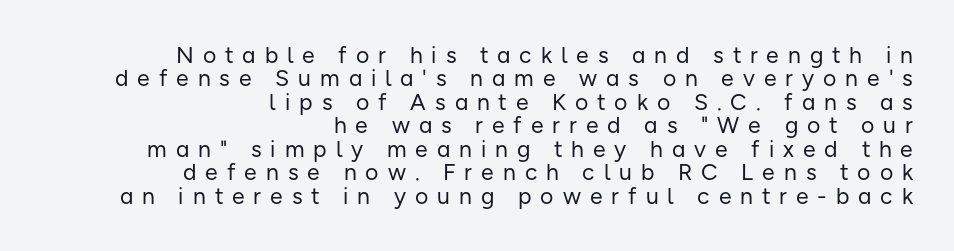
Q: Is the text bold? A: No.
Q: Is the text italic (slanted)? A: No, it is upright.
Q: Is the text underlined? A: No.
Q: How is the paragraph aligned? A: Right-aligned.
Q: Is the spacing between letters normal or unusually wide? A: Unusually wide.
Q: Is the spacing between lines tight, normal or loose? A: Tight.
